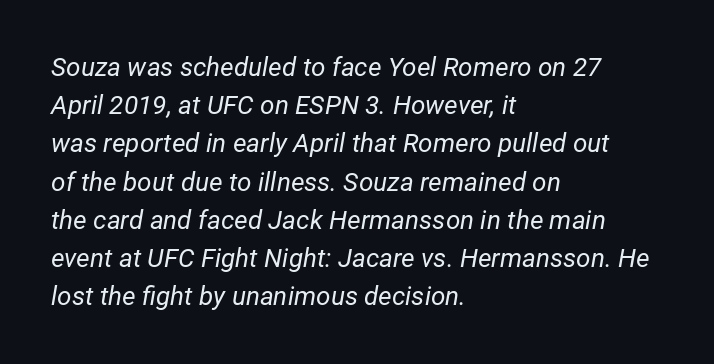
The line-height multiplier appears to be the usual default. Glyph-to-glyph distance matches everyday printed text. Glance below the letters and you will spot only blank space. Each stroke keeps to a modest, everyday thickness or less. Emphasis-style slanted type is in use. Is the block centered? No — it sits flush against the left margin.
